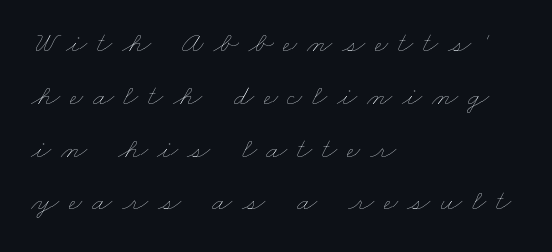
{"bold": "no", "weight": "thin", "width": "wide", "stroke_contrast": "low", "x_height": "small", "monospaced": "no", "underline": "no", "align": "left", "line_spacing_ratio": 1.76, "letter_spacing": "wide", "letter_spacing_em": 0.32, "glyph_px": 30}
